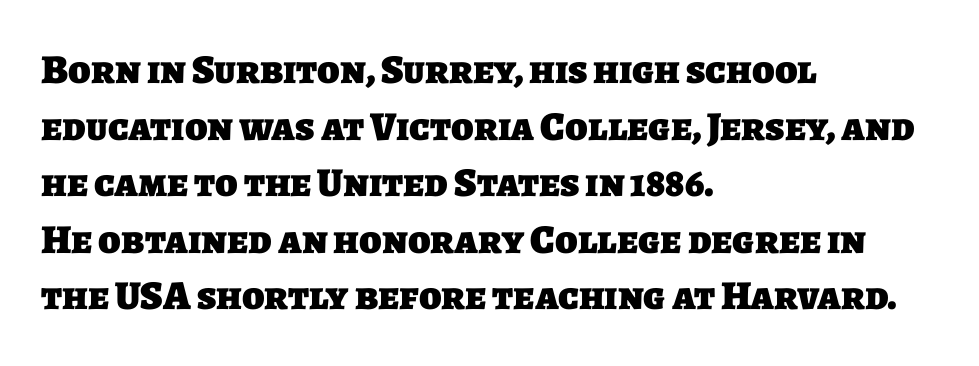
The image shows 41 px heavy sans-serif type; set left-aligned, normal line spacing (1.38x), normal letter spacing, not underlined; low stroke contrast and a large x-height.
